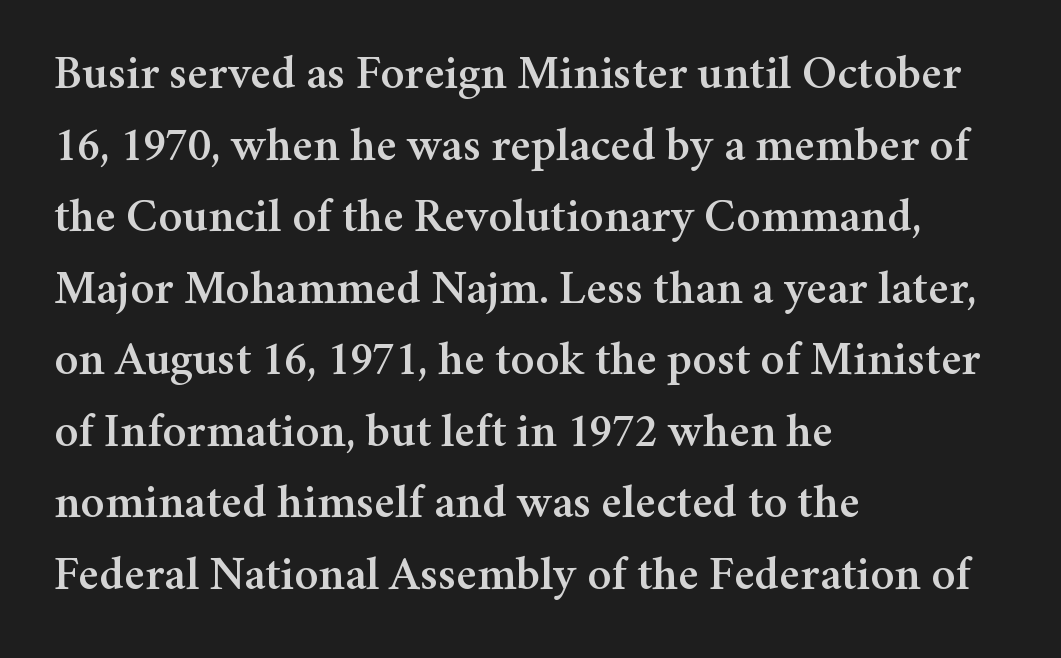
The image shows 48 px serif type, upright; set left-aligned, normal line spacing (1.49x), normal letter spacing, not underlined; medium stroke contrast and a medium x-height.
